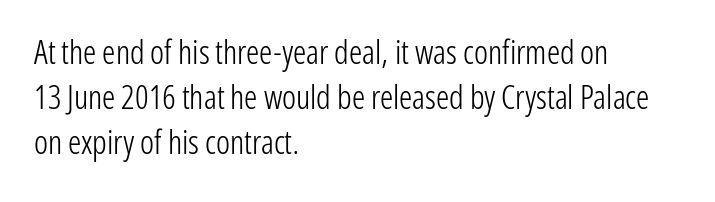
{"serif": "no", "italic": "no", "bold": "no", "weight": "light", "width": "condensed", "stroke_contrast": "low", "x_height": "medium", "monospaced": "no", "underline": "no", "align": "left", "line_spacing": "normal", "line_spacing_ratio": 1.36, "letter_spacing": "normal", "letter_spacing_em": 0.0, "glyph_px": 33}
